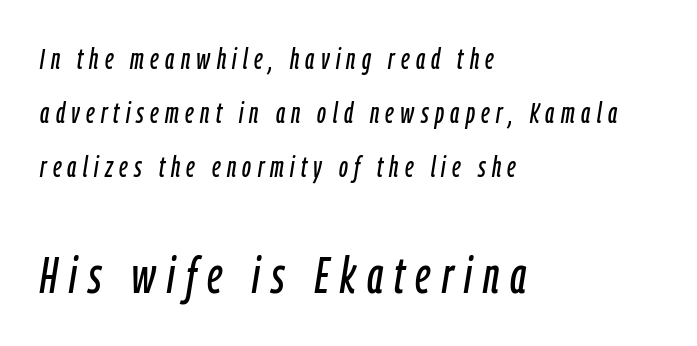
In this sample the second text group is rendered at the bigger scale. The axis of the letterforms is tilted away from vertical. Caption: expanded tracking, letters set apart. Clear beneath every line of the passage. The rendering uses natural spacing where letterforms have individual widths. The passage is arranged the way most books set body copy — flush left.
